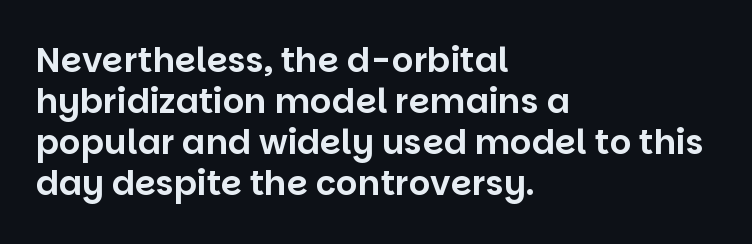
Q: Is the text italic (slanted)? A: No, it is upright.
Q: Is the typeface a serif or a sans-serif typeface? A: Sans-serif.
Q: Is the text underlined? A: No.
Q: How is the paragraph aligned? A: Left-aligned.
Q: Is the spacing between letters normal or unusually wide? A: Normal.
Q: Width (condensed, normal, or wide)? A: Normal.
Q: Stroke contrast? A: Low.
Q: x-height? A: Large.
Q: Monospaced? A: No.
